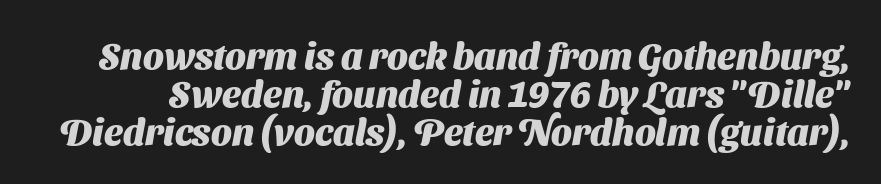
The image shows 37 px heavy sans-serif type; set tight line spacing (1.03x), normal letter spacing, not underlined; medium stroke contrast and a medium x-height.
